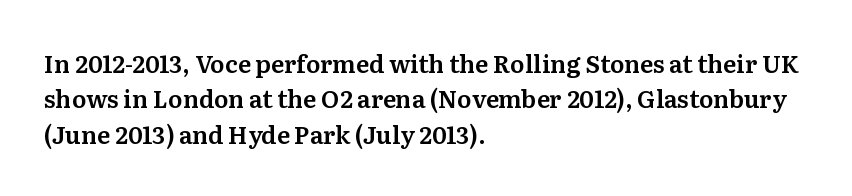
Q: Is the text italic (slanted)? A: No, it is upright.
Q: Is the text underlined? A: No.
Q: How is the paragraph aligned? A: Left-aligned.
Q: Is the spacing between letters normal or unusually wide? A: Normal.
Q: Is the spacing between lines tight, normal or loose? A: Normal.
